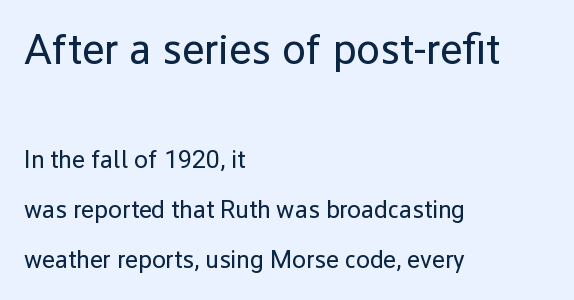
Q: Is the text bold? A: No.
Q: Is the text italic (slanted)? A: No, it is upright.
Q: Is the typeface a serif or a sans-serif typeface? A: Sans-serif.
Q: Is the text underlined? A: No.
Q: How is the paragraph aligned? A: Left-aligned.
Q: Is the spacing between letters normal or unusually wide? A: Normal.
Q: Is the spacing between lines tight, normal or loose? A: Loose.
Q: Which block of text is set in a larger size, the first (top) or the second (bottom)? A: The first (top) one.
Q: Width (condensed, normal, or wide)? A: Normal.
Q: Stroke contrast? A: Low.
Q: x-height? A: Medium.
Q: Monospaced? A: No.
